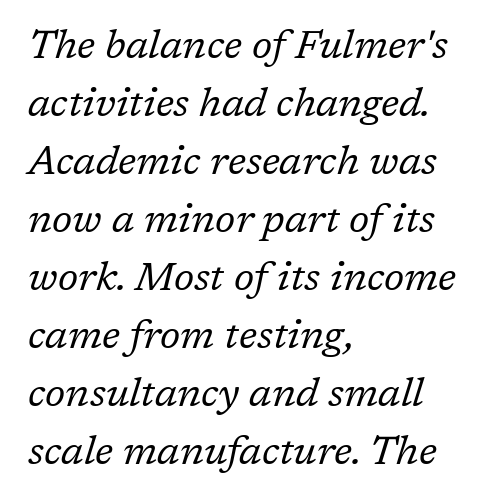
{"serif": "yes", "italic": "yes", "lean": "right", "slant_degrees": 17, "bold": "no", "weight": "regular", "width": "normal", "stroke_contrast": "low", "x_height": "medium", "monospaced": "no", "underline": "no", "align": "left", "line_spacing": "normal", "line_spacing_ratio": 1.45, "letter_spacing": "normal", "letter_spacing_em": 0.0, "glyph_px": 40}
